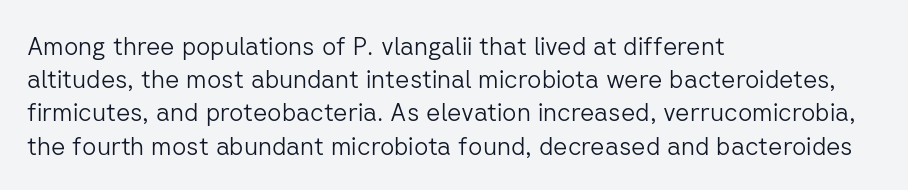
{"italic": "no", "bold": "no", "underline": "no", "align": "left", "line_spacing": "normal", "line_spacing_ratio": 1.33, "letter_spacing": "normal", "letter_spacing_em": 0.0, "glyph_px": 25}
